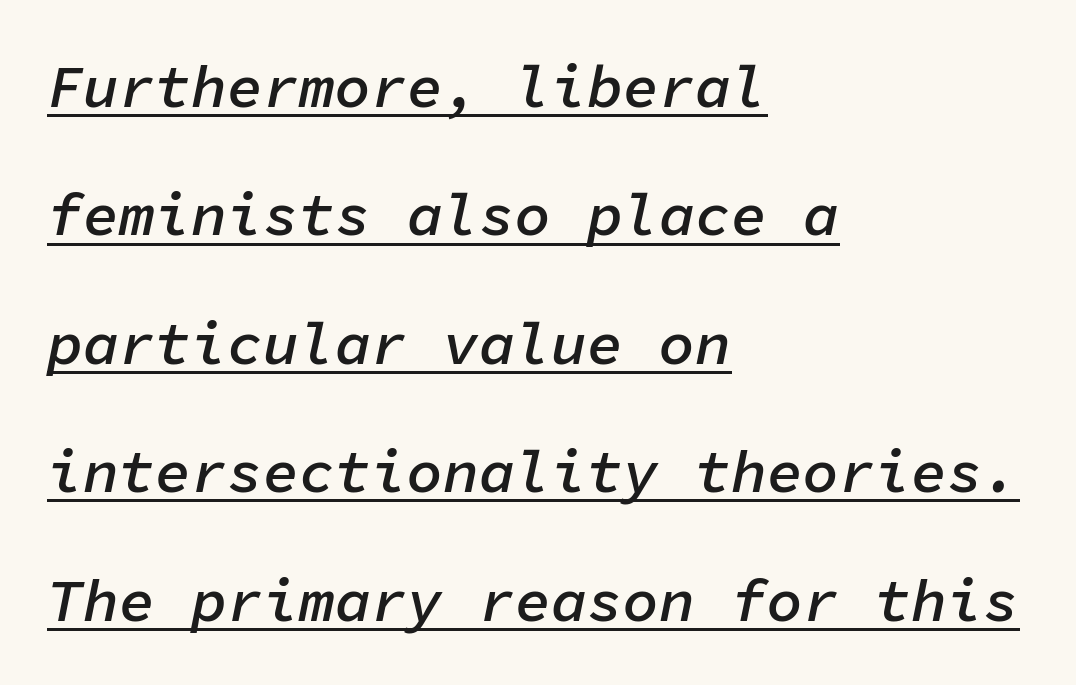
Q: Is the text bold? A: Semi-bold.
Q: Is the text italic (slanted)? A: Yes, it leans right by about 11 degrees.
Q: Is the text underlined? A: Yes.
Q: How is the paragraph aligned? A: Left-aligned.
Q: Is the spacing between letters normal or unusually wide? A: Normal.
Q: Is the spacing between lines tight, normal or loose? A: Loose.
Q: Width (condensed, normal, or wide)? A: Normal.
Q: Stroke contrast? A: Low.
Q: x-height? A: Medium.
Q: Monospaced? A: Yes.
